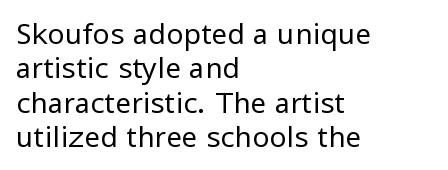
The line texture is even and compact thanks to regular tracking. Is the type heavy? It reads as light-to-regular instead. The typography opts for an upright posture over an oblique one. The foot of each line stays bare and open. The lines are quadded left. Think of a printed novel: that variable character pitch is what you see here.
